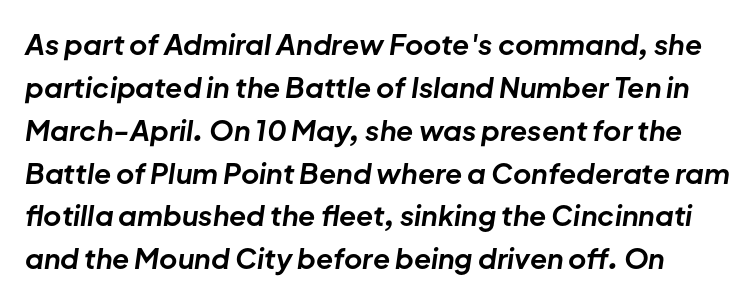
{"italic": "yes", "lean": "right", "slant_degrees": 8, "bold": "yes", "weight": "bold", "width": "normal", "stroke_contrast": "low", "x_height": "medium", "monospaced": "no", "underline": "no", "line_spacing": "normal", "line_spacing_ratio": 1.53, "letter_spacing": "normal", "letter_spacing_em": 0.0, "glyph_px": 28}
